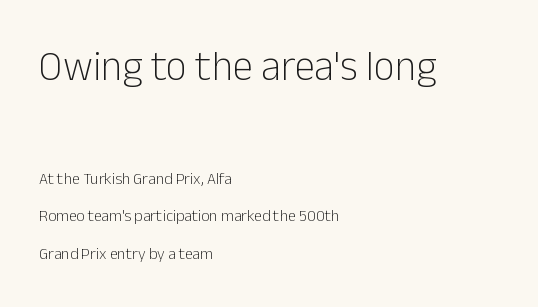
Q: Is the text bold? A: No.
Q: Is the text italic (slanted)? A: No, it is upright.
Q: Is the typeface a serif or a sans-serif typeface? A: Sans-serif.
Q: Is the text underlined? A: No.
Q: How is the paragraph aligned? A: Left-aligned.
Q: Is the spacing between letters normal or unusually wide? A: Normal.
Q: Is the spacing between lines tight, normal or loose? A: Loose.
Q: Which block of text is set in a larger size, the first (top) or the second (bottom)? A: The first (top) one.
Q: Width (condensed, normal, or wide)? A: Normal.
Q: Stroke contrast? A: Low.
Q: x-height? A: Medium.
Q: Monospaced? A: No.
